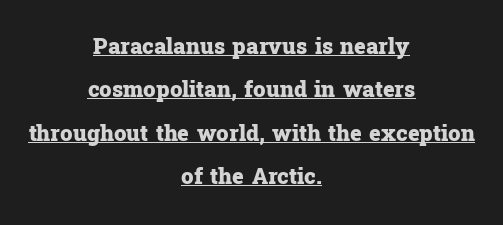
{"italic": "no", "bold": "yes", "underline": "yes", "align": "center", "line_spacing": "loose", "line_spacing_ratio": 1.97, "letter_spacing": "normal", "letter_spacing_em": 0.0, "glyph_px": 22}
